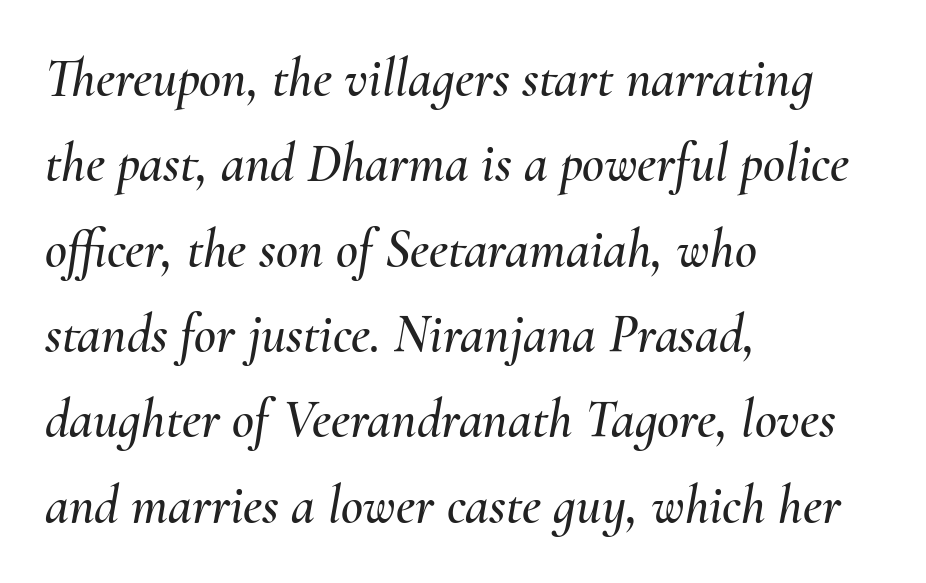
Note the varied advance widths — an 'i' is clearly narrower than an 'm'. The words here are not underlined. Interline gaps are of average width in this sample. The whole block is typeset with a tilt. Spacing between characters is what you'd get straight out of the box. Horizontal alignment here is leftward, the default for most running prose.
